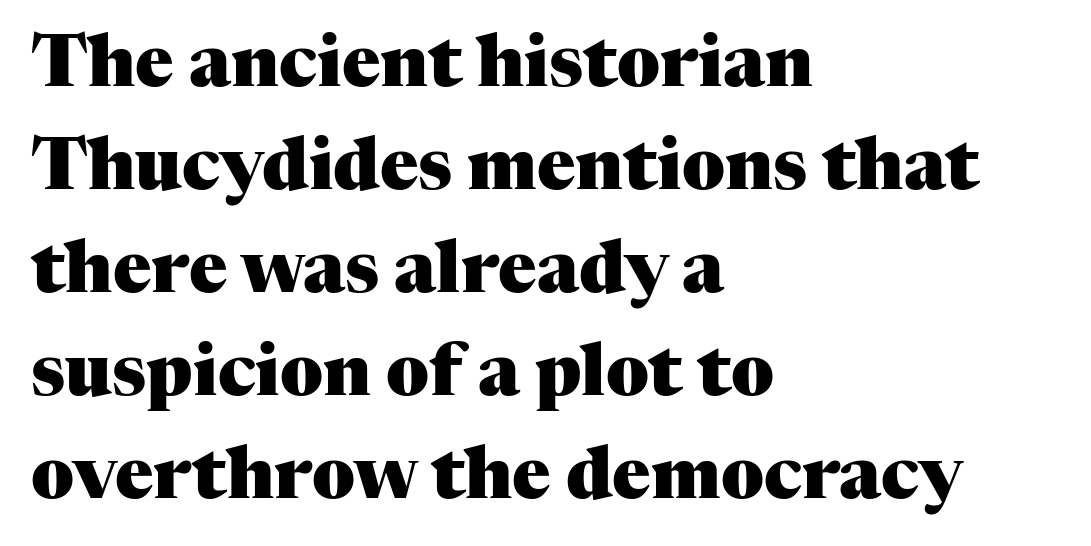
Style check: upright. Standard letterfit; no display-style spreading of the glyphs. Here the designer chose a conventional face with non-uniform glyph widths. The glyphs have the mass of a bold cut. These lines are set flush left with a ragged right edge.
